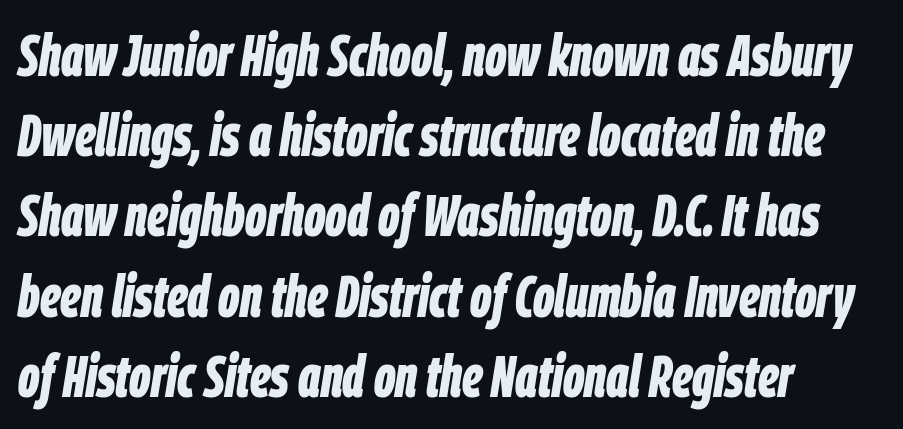
The image shows 59 px bold, condensed type, italic (leaning right); set left-aligned, normal line spacing (1.36x), normal letter spacing, not underlined; low stroke contrast and a large x-height.
